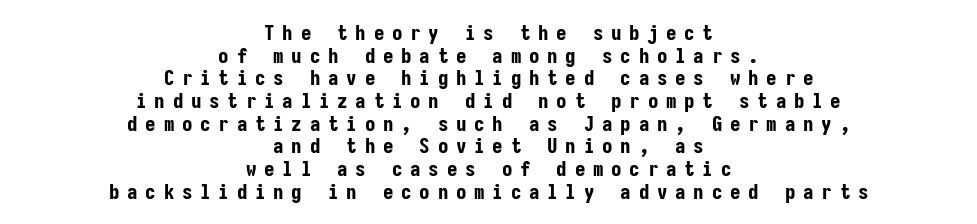
A typesetter would call this leading minimal, almost set solid. Each line is balanced around a shared central axis. You'd pick this weight for a headline — it's a proper bold. Tall strokes in this sample are plumb rather than angled. Loose tracking; the words dissolve into strings of separated letters.
